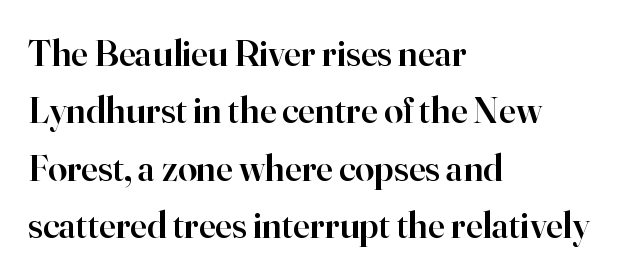
The image shows 38 px semibold serif type, upright; set left-aligned, normal line spacing (1.51x), normal letter spacing, not underlined; high stroke contrast and a small x-height.
